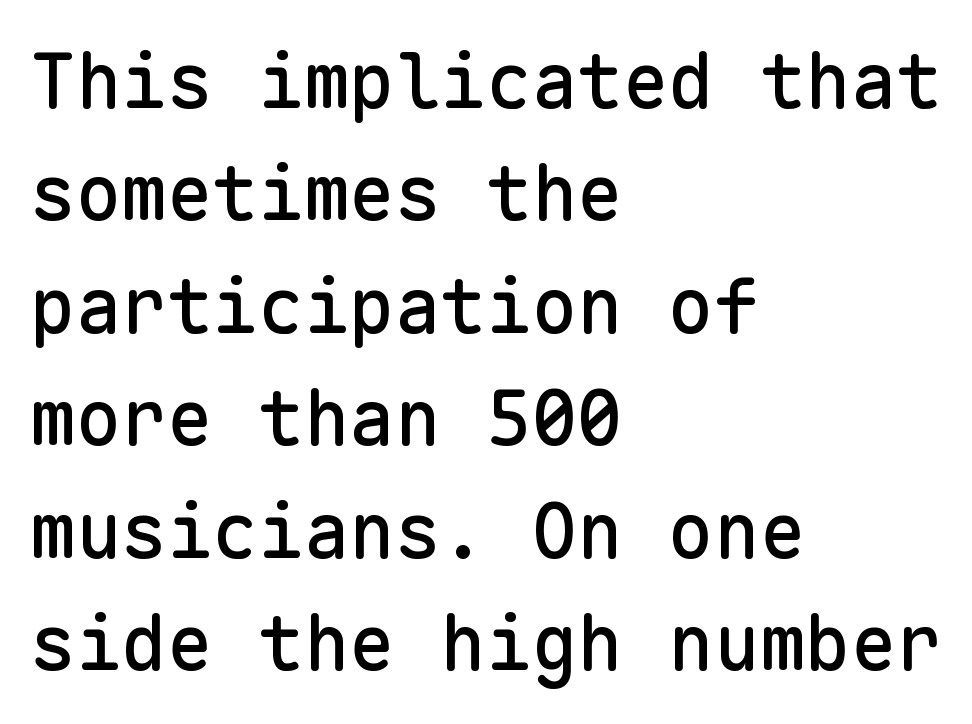
{"serif": "no", "italic": "no", "width": "normal", "stroke_contrast": "low", "x_height": "medium", "monospaced": "yes", "underline": "no", "align": "left", "line_spacing": "normal", "line_spacing_ratio": 1.48, "letter_spacing": "normal", "letter_spacing_em": 0.0, "glyph_px": 76}
